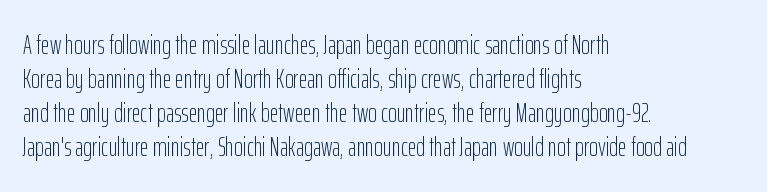
Q: Is the text bold? A: No.
Q: Is the text italic (slanted)? A: No, it is upright.
Q: Is the text underlined? A: No.
Q: How is the paragraph aligned? A: Left-aligned.
Q: Is the spacing between letters normal or unusually wide? A: Normal.
Q: Is the spacing between lines tight, normal or loose? A: Normal.
